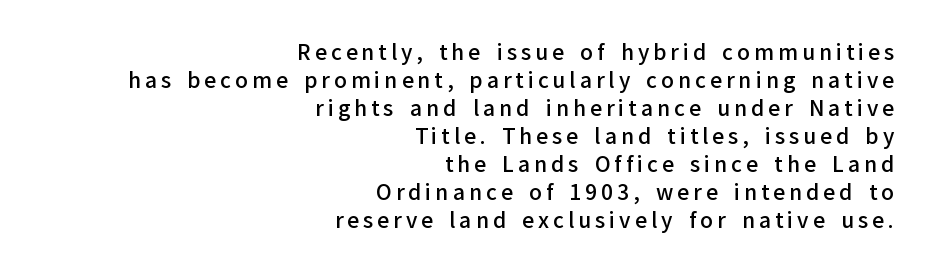
Q: Is the text bold? A: Semi-bold.
Q: Is the text italic (slanted)? A: No, it is upright.
Q: Is the text underlined? A: No.
Q: How is the paragraph aligned? A: Right-aligned.
Q: Is the spacing between lines tight, normal or loose? A: Normal.
